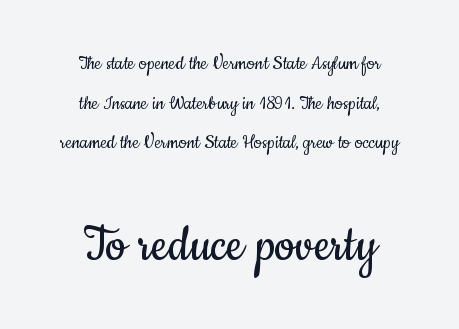
This sample is center-justified, so both line endings float freely. The later block is typeset at a bigger size than the earlier block. No extra ink here — the face is not bold. In terms of letterform style, serifs are entirely absent.
